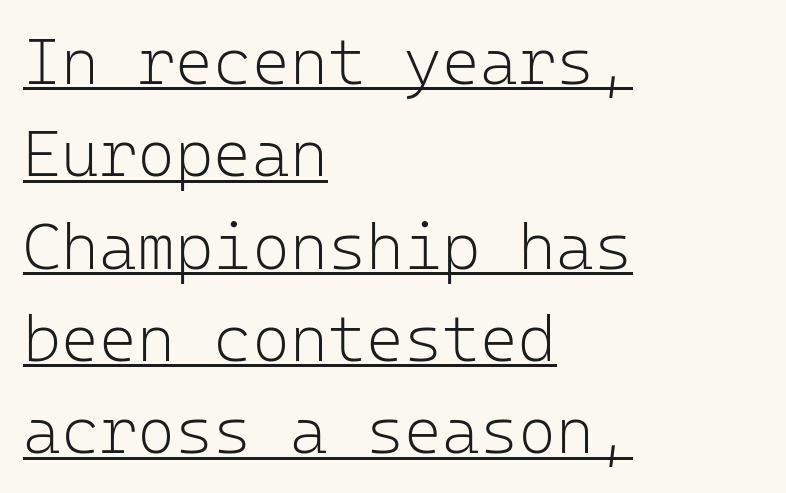
Q: Is the text bold? A: No.
Q: Is the text italic (slanted)? A: No, it is upright.
Q: Is the typeface a serif or a sans-serif typeface? A: Sans-serif.
Q: Is the text underlined? A: Yes.
Q: How is the paragraph aligned? A: Left-aligned.
Q: Is the spacing between letters normal or unusually wide? A: Normal.
Q: Is the spacing between lines tight, normal or loose? A: Normal.
Q: Width (condensed, normal, or wide)? A: Normal.
Q: Stroke contrast? A: Low.
Q: x-height? A: Medium.
Q: Monospaced? A: Yes.
